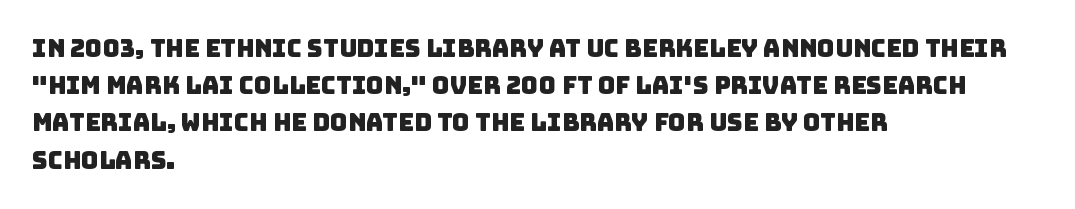
The image shows 24 px text type; set left-aligned, normal line spacing (1.55x), normal letter spacing, not underlined.
